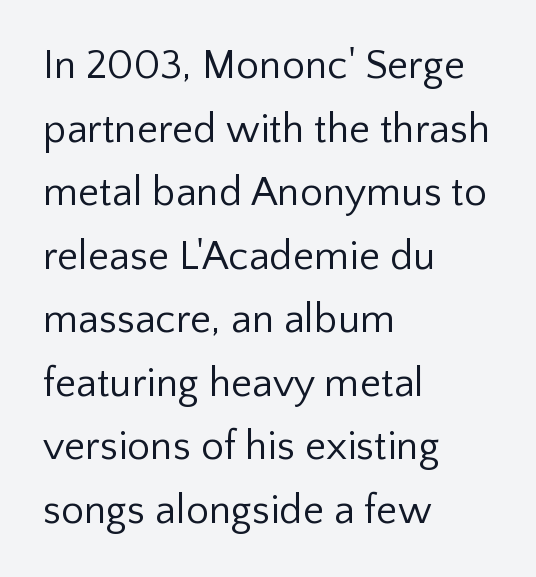
{"serif": "no", "italic": "no", "bold": "no", "weight": "regular", "width": "normal", "stroke_contrast": "low", "x_height": "medium", "monospaced": "no", "underline": "no", "align": "left", "line_spacing": "normal", "line_spacing_ratio": 1.55, "letter_spacing": "normal", "letter_spacing_em": 0.0, "glyph_px": 41}
